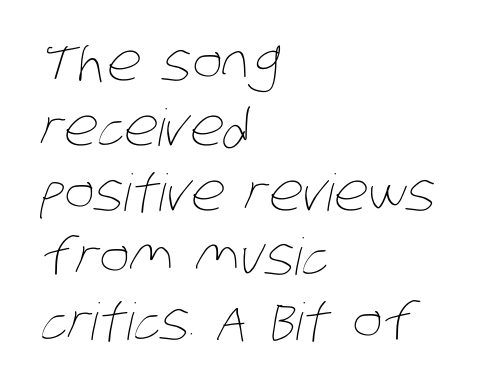
Spacing verdict: proportional, widths tailored to each character. Compared with a typical body face, this is equally light or lighter still. Leftover space on each line is placed entirely after the last word. The space beneath each line is pristine and unruled. The leading is moderate, giving the passage an even texture.
